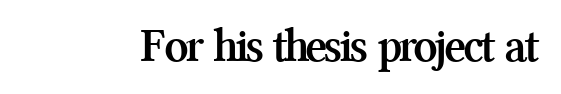
The face used here is proportionally spaced, like ordinary book or web type. These lines are composed in type with serifs. Every letter is thick-stroked: bold, no question. Nothing unusual about the tracking: characters are spaced as the font intends. Letters rest on an invisible, unmarked baseline.
